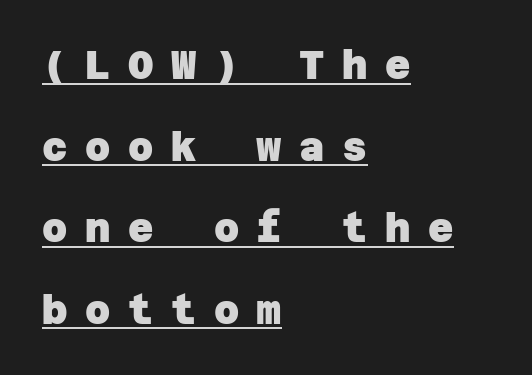
Typographic density is high because the face is bold. What decoration does the sample have? An underline. The type family on display is of the sans-serif kind. Vertically, the passage feels expansive, rows floating well apart.
